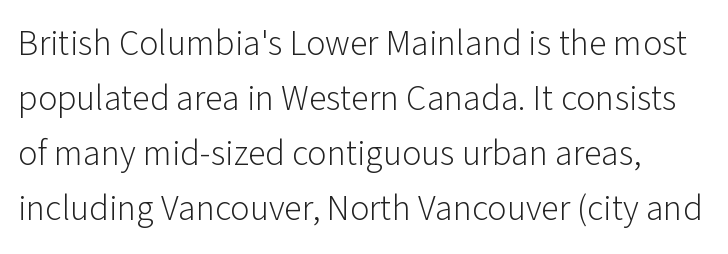
Q: Is the text bold? A: No.
Q: Is the text italic (slanted)? A: No, it is upright.
Q: Is the typeface a serif or a sans-serif typeface? A: Sans-serif.
Q: Is the text underlined? A: No.
Q: Is the spacing between letters normal or unusually wide? A: Normal.
Q: Is the spacing between lines tight, normal or loose? A: Normal.
Q: Width (condensed, normal, or wide)? A: Normal.
Q: Stroke contrast? A: Low.
Q: x-height? A: Medium.
Q: Monospaced? A: No.
